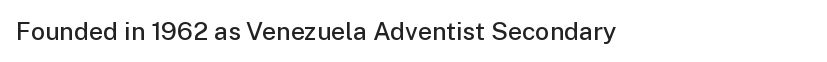
{"italic": "no", "bold": "semi", "underline": "no", "letter_spacing": "normal", "letter_spacing_em": 0.0, "glyph_px": 25}
